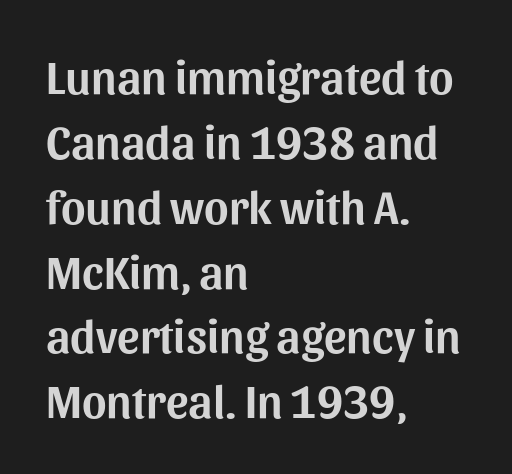
{"serif": "no", "italic": "no", "width": "normal", "stroke_contrast": "medium", "x_height": "medium", "monospaced": "no", "underline": "no", "align": "left", "line_spacing": "normal", "line_spacing_ratio": 1.38, "letter_spacing": "normal", "letter_spacing_em": 0.0, "glyph_px": 47}
